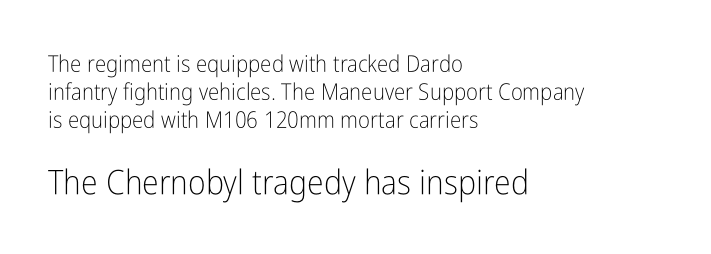
The image shows 34 px light, condensed sans-serif type, upright; set left-aligned, line spacing 1.21x, normal letter spacing, not underlined; the second (bottom) block is 1.48x larger; low stroke contrast and a medium x-height.
